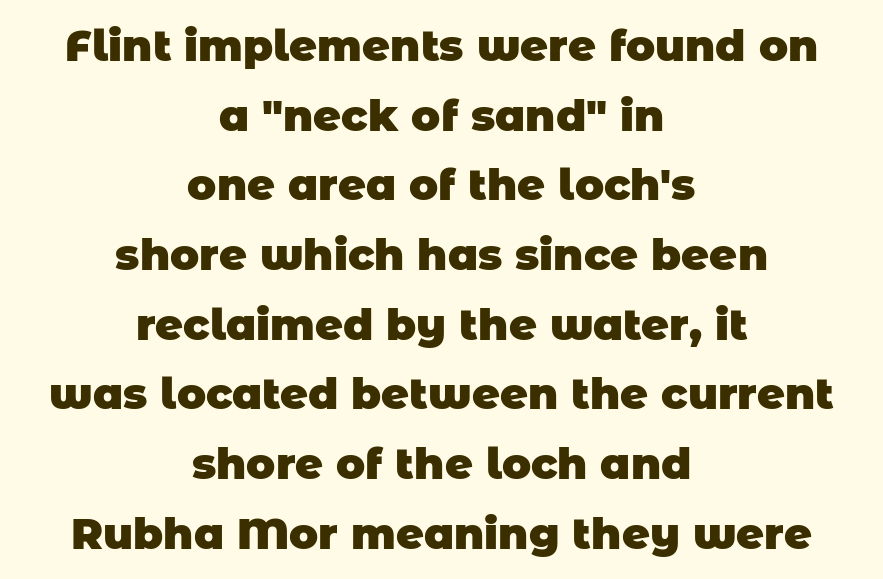
{"serif": "no", "bold": "yes", "weight": "heavy", "width": "normal", "stroke_contrast": "low", "x_height": "large", "monospaced": "no", "underline": "no", "align": "center", "line_spacing": "normal", "line_spacing_ratio": 1.62, "letter_spacing": "normal", "letter_spacing_em": 0.0, "glyph_px": 43}
